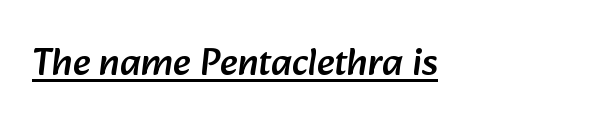
You can see a thin bar hugging the bottom of the glyphs. All the whitespace from short lines collects on the right. Typographically, this falls in the sans-serif category. Think of a printed novel: that variable character pitch is what you see here.
